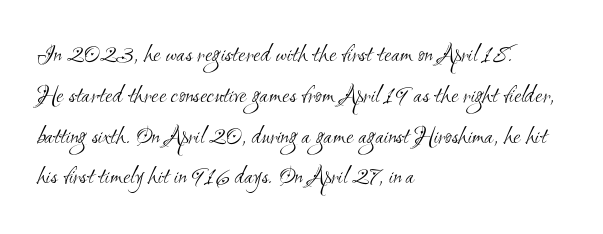
The image shows 26 px text type; set left-aligned, normal line spacing (1.57x), normal letter spacing, not underlined.
